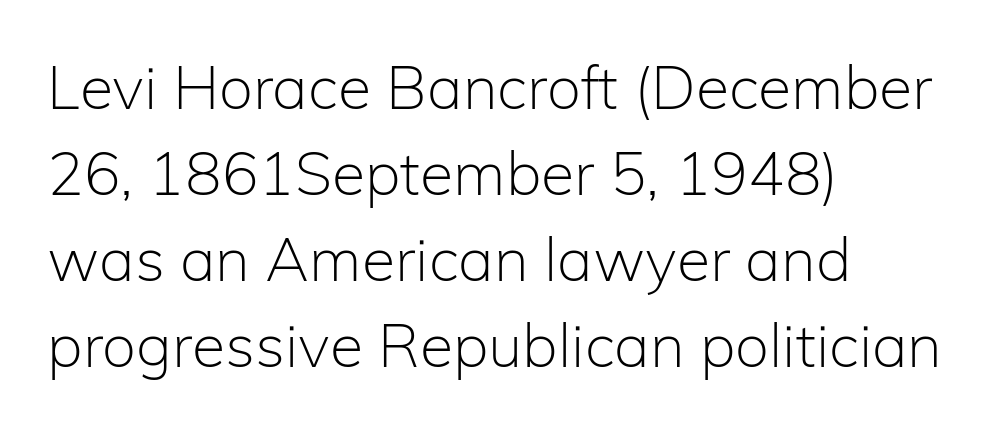
{"serif": "no", "italic": "no", "bold": "no", "weight": "light", "width": "normal", "stroke_contrast": "low", "x_height": "medium", "monospaced": "no", "underline": "no", "align": "left", "line_spacing": "normal", "line_spacing_ratio": 1.41, "letter_spacing": "normal", "letter_spacing_em": 0.0, "glyph_px": 61}
